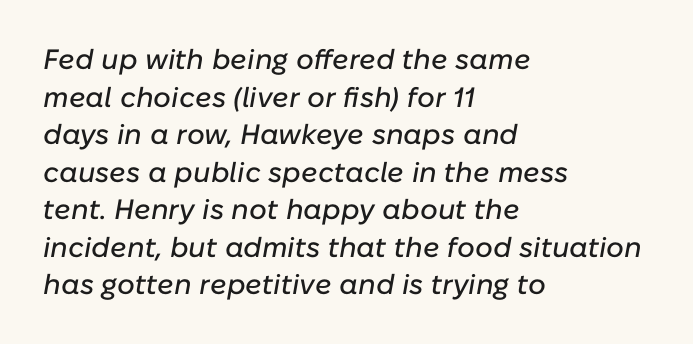
Q: Is the text italic (slanted)? A: Yes, it leans right by about 10 degrees.
Q: Is the text underlined? A: No.
Q: How is the paragraph aligned? A: Left-aligned.
Q: Is the spacing between letters normal or unusually wide? A: Normal.
Q: Is the spacing between lines tight, normal or loose? A: Normal.
Q: Width (condensed, normal, or wide)? A: Normal.
Q: Stroke contrast? A: Low.
Q: x-height? A: Medium.
Q: Monospaced? A: No.
